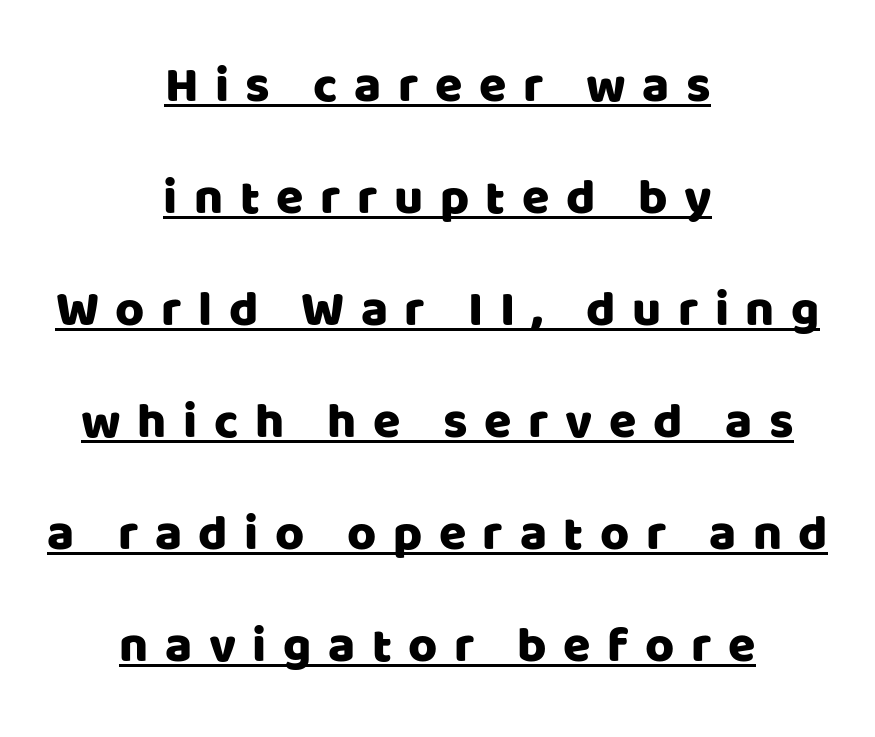
Q: Is the text italic (slanted)? A: No, it is upright.
Q: Is the typeface a serif or a sans-serif typeface? A: Sans-serif.
Q: Is the text underlined? A: Yes.
Q: How is the paragraph aligned? A: Centered.
Q: Is the spacing between letters normal or unusually wide? A: Unusually wide.
Q: Is the spacing between lines tight, normal or loose? A: Loose.
Q: Width (condensed, normal, or wide)? A: Normal.
Q: Stroke contrast? A: Low.
Q: x-height? A: Large.
Q: Monospaced? A: No.
